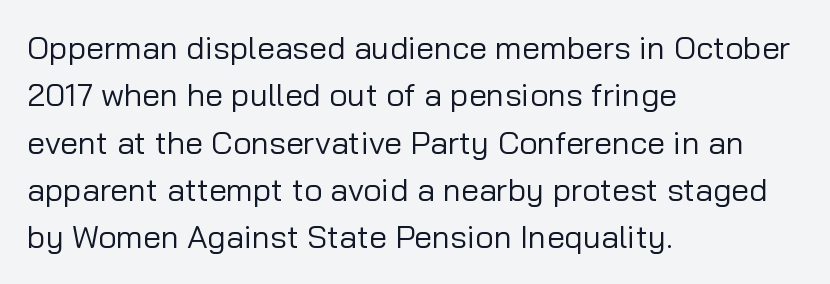
The image shows 32 px regular-weight sans-serif type, upright; set left-aligned, normal line spacing (1.48x), normal letter spacing, not underlined; low stroke contrast and a medium x-height.
